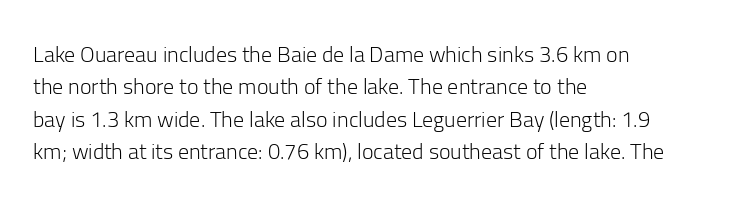
{"italic": "no", "bold": "no", "underline": "no", "align": "left", "line_spacing": "normal", "line_spacing_ratio": 1.47, "letter_spacing": "normal", "letter_spacing_em": 0.0, "glyph_px": 22}
